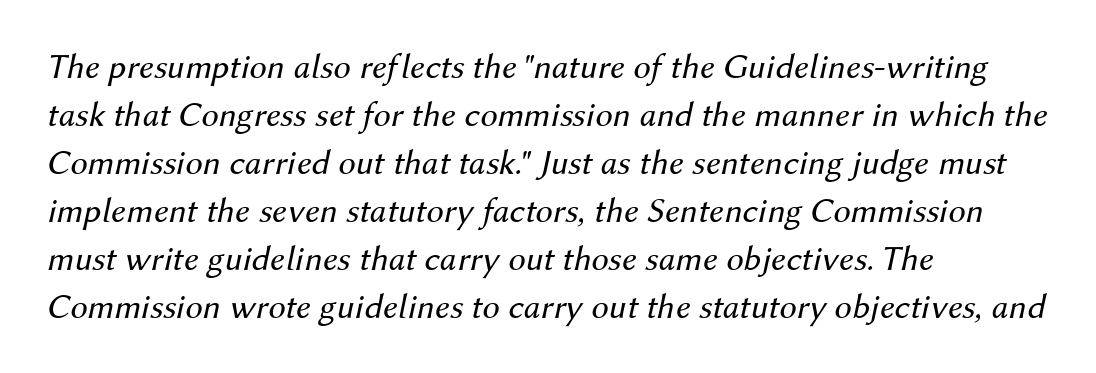
Rendered with sloped, italic letterforms. The gaps between neighbouring characters are ordinary and unremarkable. Varying glyph widths throughout — classic text-font behaviour. Vertical spacing — default. The string is rendered with underlining switched off.
